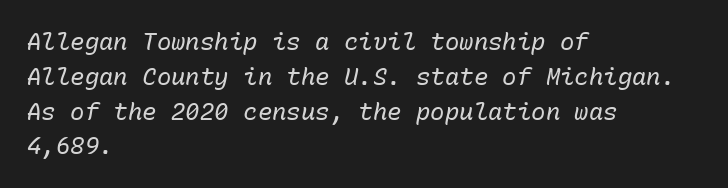
Words float on clear page, feet unadorned. Interline gaps are of average width in this sample. In CSS terms this would be text-align: left. How are the letters spaced? Ordinarily, with no added tracking.
